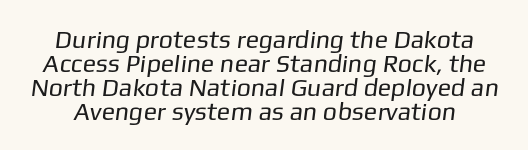
The image shows 25 px text type; set tight line spacing (0.96x), normal letter spacing, not underlined.
